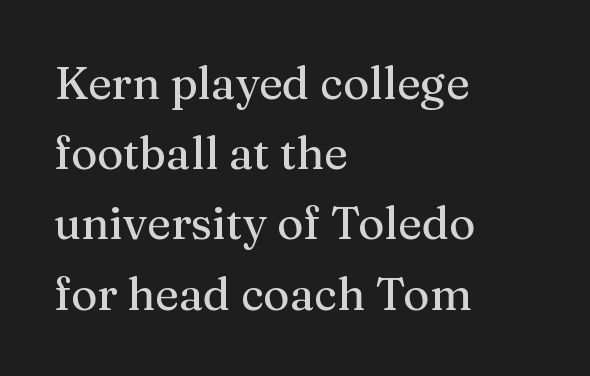
The image shows 45 px serif type, upright; set left-aligned, normal line spacing (1.56x), normal letter spacing, not underlined; medium stroke contrast and a medium x-height.
